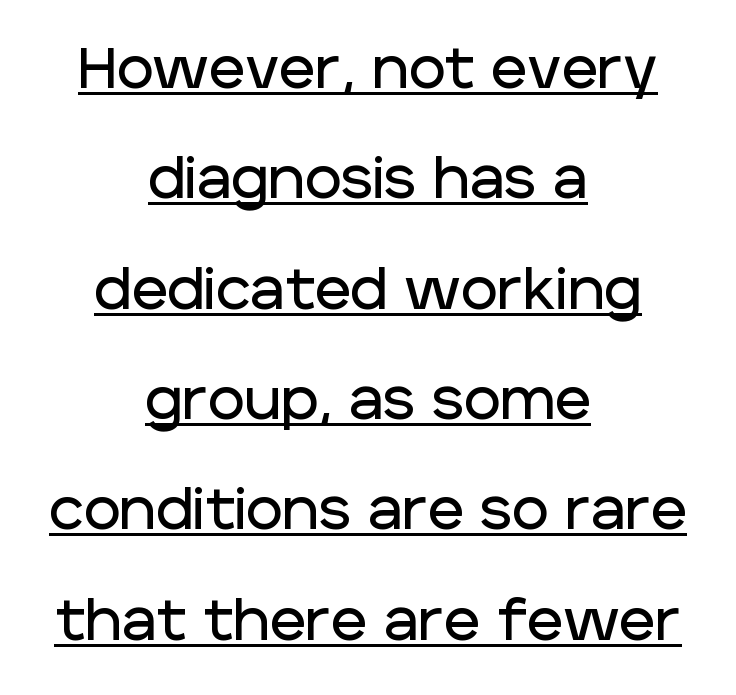
{"serif": "no", "italic": "no", "width": "normal", "stroke_contrast": "low", "x_height": "large", "monospaced": "no", "underline": "yes", "align": "center", "line_spacing": "loose", "line_spacing_ratio": 1.97, "letter_spacing": "normal", "letter_spacing_em": 0.0, "glyph_px": 56}
